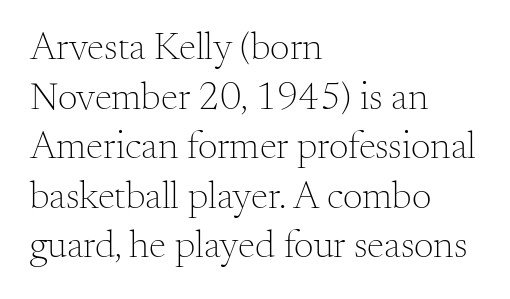
The image shows 39 px light serif type, upright; set left-aligned, normal line spacing (1.27x), normal letter spacing, not underlined; medium stroke contrast and a small x-height.
